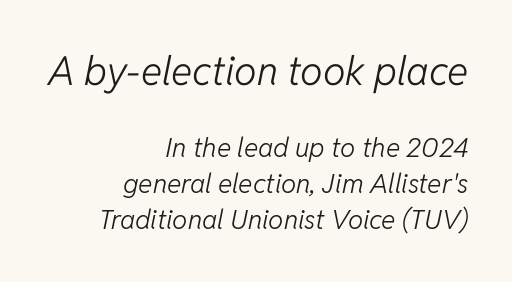
The image shows 40 px light type, italic (leaning right); set right-aligned, normal line spacing (1.33x), normal letter spacing, not underlined; the first (top) block is 1.48x larger; low stroke contrast and a medium x-height.
